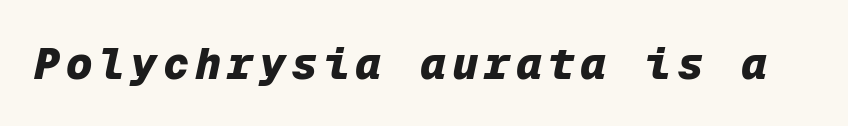
The image shows 44 px heavy type, italic (leaning right), monospaced; set not underlined; low stroke contrast and a medium x-height.
